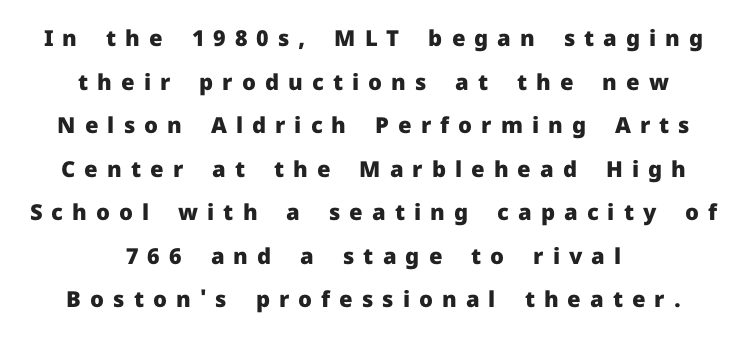
{"italic": "no", "bold": "yes", "underline": "no", "align": "center", "line_spacing": "loose", "line_spacing_ratio": 1.98, "letter_spacing": "wide", "letter_spacing_em": 0.41, "glyph_px": 22}
